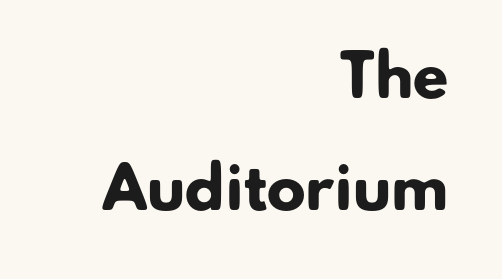
Casual observation: everything's shoved over to the right. Heavy-handed strokes throughout: this text is bold. Nothing sits at the stroke ends, so this counts as sans-serif. Honestly, the rows look like they've been pulled way apart. The words here are not underlined.
